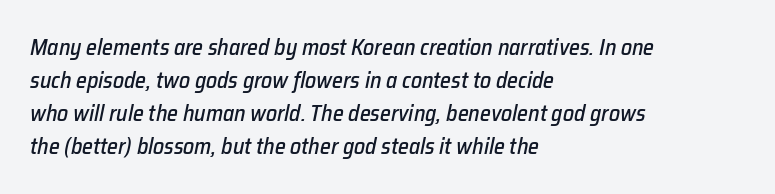
The image shows 22 px text type, italic (leaning right); set left-aligned, normal line spacing (1.5x), normal letter spacing, not underlined.
